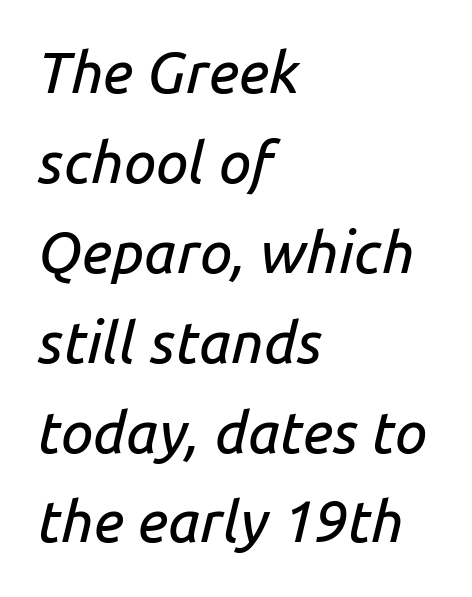
The image shows 58 px text type, italic (leaning right); set left-aligned, normal line spacing (1.55x), normal letter spacing, not underlined; low stroke contrast and a medium x-height.
